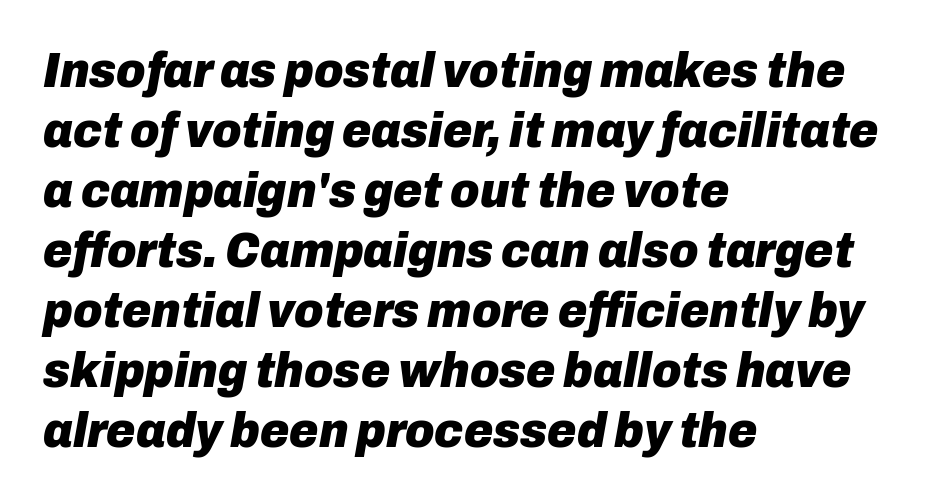
The image shows 50 px heavy type, italic (leaning right); set left-aligned, line spacing 1.2x, normal letter spacing, not underlined; low stroke contrast and a medium x-height.
